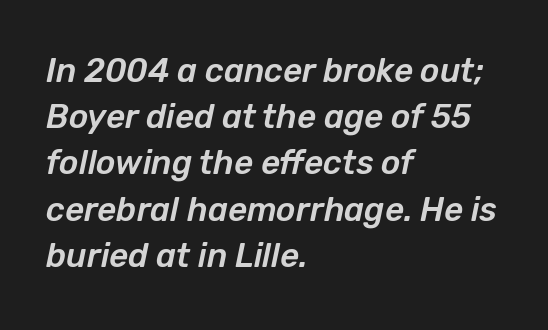
A typesetter would call this zero additional tracking. Summary of vertical rhythm: regular, with standard interline spacing. Is this a fixed-width face? No — the glyphs have proportional, varying widths. Bare-footed words on every line.
